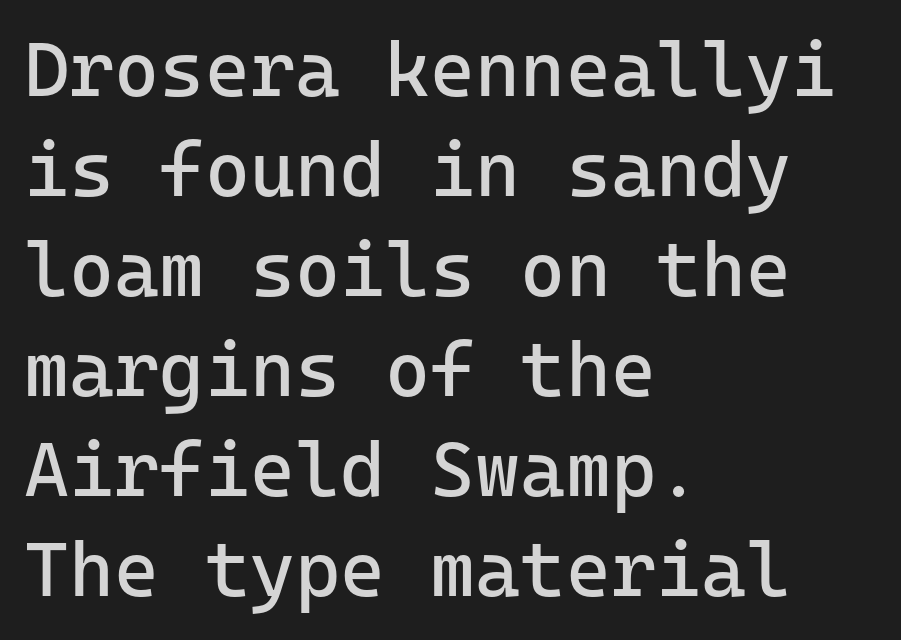
The image shows 77 px regular-weight sans-serif type, upright; set left-aligned, normal line spacing (1.3x), normal letter spacing, not underlined; low stroke contrast and a medium x-height.
